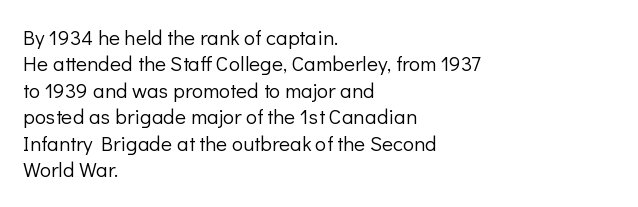
The image shows 21 px text type, upright; set left-aligned, normal line spacing (1.26x), normal letter spacing, not underlined.
